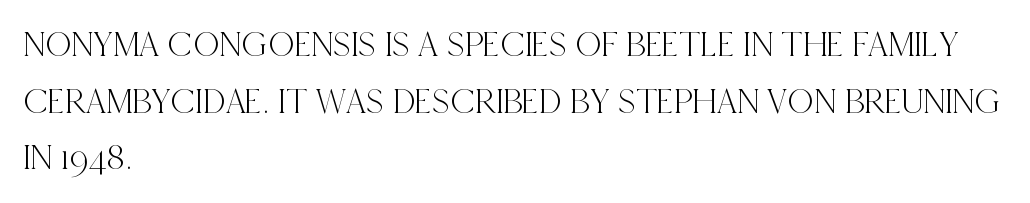
Q: Is the text italic (slanted)? A: No, it is upright.
Q: Is the typeface a serif or a sans-serif typeface? A: Serif.
Q: Is the text underlined? A: No.
Q: How is the paragraph aligned? A: Left-aligned.
Q: Is the spacing between letters normal or unusually wide? A: Normal.
Q: Is the spacing between lines tight, normal or loose? A: Normal.
Q: Width (condensed, normal, or wide)? A: Condensed.
Q: x-height? A: Large.
Q: Monospaced? A: No.
